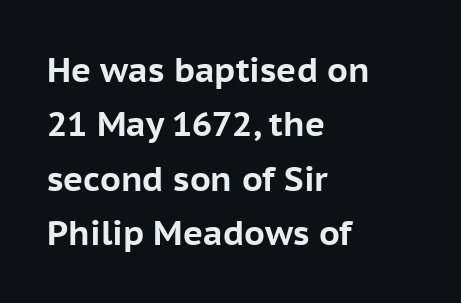
Q: Is the text bold? A: Yes.
Q: Is the text italic (slanted)? A: No, it is upright.
Q: Is the typeface a serif or a sans-serif typeface? A: Sans-serif.
Q: Is the text underlined? A: No.
Q: How is the paragraph aligned? A: Left-aligned.
Q: Is the spacing between letters normal or unusually wide? A: Normal.
Q: Is the spacing between lines tight, normal or loose? A: Normal.
Q: Width (condensed, normal, or wide)? A: Normal.
Q: Stroke contrast? A: Low.
Q: x-height? A: Medium.
Q: Monospaced? A: No.
